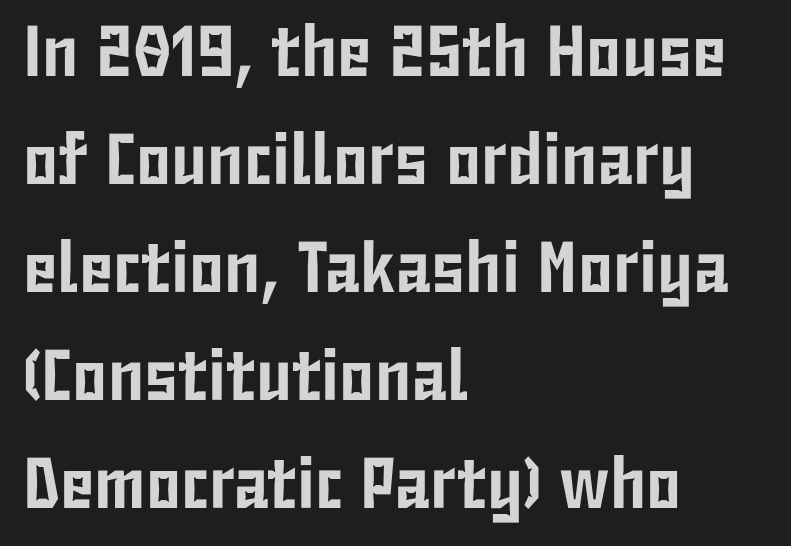
The image shows 72 px condensed sans-serif type, upright; set left-aligned, normal line spacing (1.5x), normal letter spacing, not underlined; low stroke contrast and a medium x-height.
